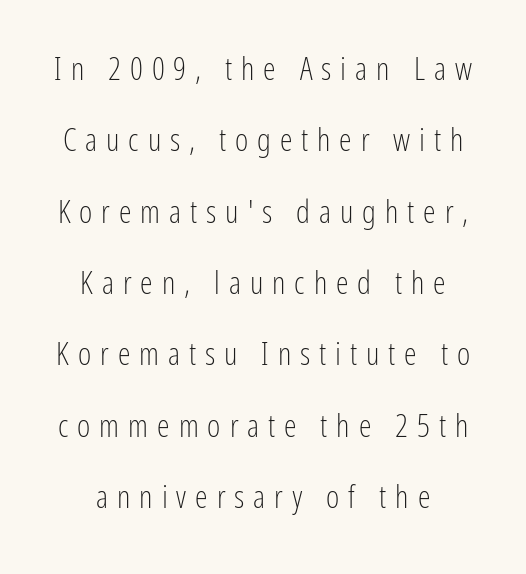
The image shows 32 px light, condensed sans-serif type, upright; set loose line spacing (2.23x), unusually wide letter spacing (+0.28 em), not underlined; low stroke contrast and a medium x-height.
